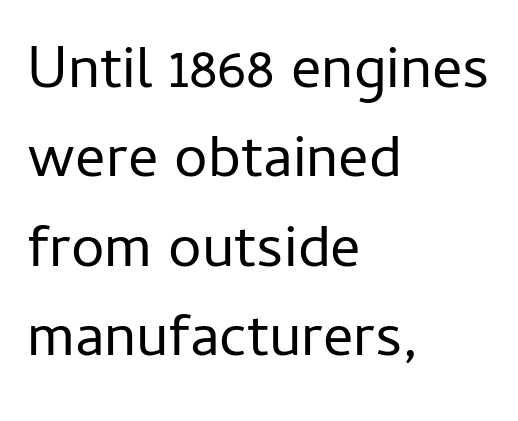
Q: Is the text bold? A: No.
Q: Is the text italic (slanted)? A: No, it is upright.
Q: Is the typeface a serif or a sans-serif typeface? A: Sans-serif.
Q: Is the text underlined? A: No.
Q: How is the paragraph aligned? A: Left-aligned.
Q: Is the spacing between letters normal or unusually wide? A: Normal.
Q: Is the spacing between lines tight, normal or loose? A: Normal.
Q: Width (condensed, normal, or wide)? A: Normal.
Q: Stroke contrast? A: Low.
Q: x-height? A: Medium.
Q: Monospaced? A: No.
